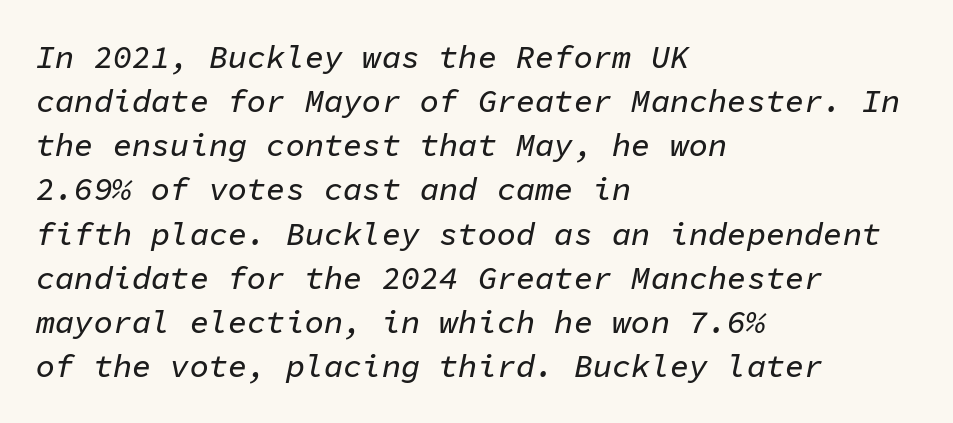
Q: Is the text italic (slanted)? A: Yes, it leans right by about 11 degrees.
Q: Is the text underlined? A: No.
Q: How is the paragraph aligned? A: Left-aligned.
Q: Is the spacing between letters normal or unusually wide? A: Normal.
Q: Is the spacing between lines tight, normal or loose? A: Normal.
Q: Width (condensed, normal, or wide)? A: Normal.
Q: Stroke contrast? A: Low.
Q: x-height? A: Medium.
Q: Monospaced? A: Yes.
